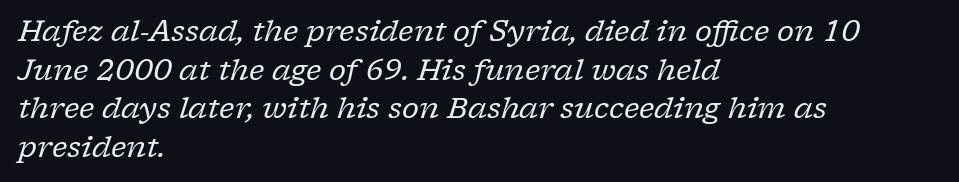
The image shows 29 px regular-weight serif type, italic (leaning right); set left-aligned, normal line spacing (1.33x), normal letter spacing, not underlined; low stroke contrast and a medium x-height.
